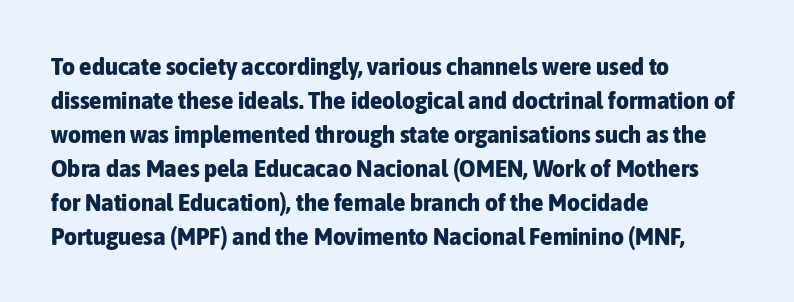
The image shows 25 px bold type, upright; set left-aligned, normal line spacing (1.36x), normal letter spacing, not underlined.
